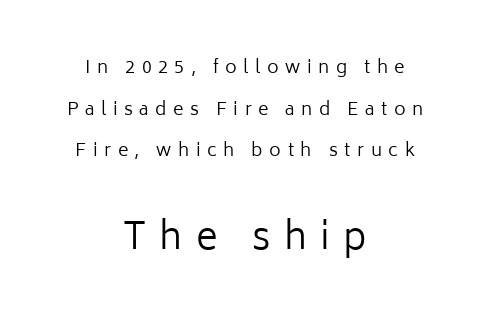
Caption: upper text group reduced, lower text group enlarged. How would I describe the line gaps? Wide and relaxed. The strokes carry an ordinary text weight at most. The face used here is proportionally spaced, like ordinary book or web type. Descenders are the only things crossing below the line.
